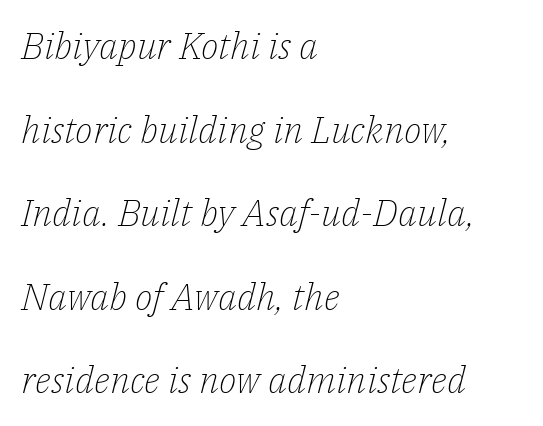
{"serif": "yes", "italic": "yes", "lean": "right", "slant_degrees": 14, "bold": "no", "weight": "light", "width": "normal", "stroke_contrast": "low", "x_height": "medium", "monospaced": "no", "underline": "no", "align": "left", "line_spacing": "loose", "line_spacing_ratio": 2.26, "letter_spacing": "normal", "letter_spacing_em": 0.0, "glyph_px": 37}
